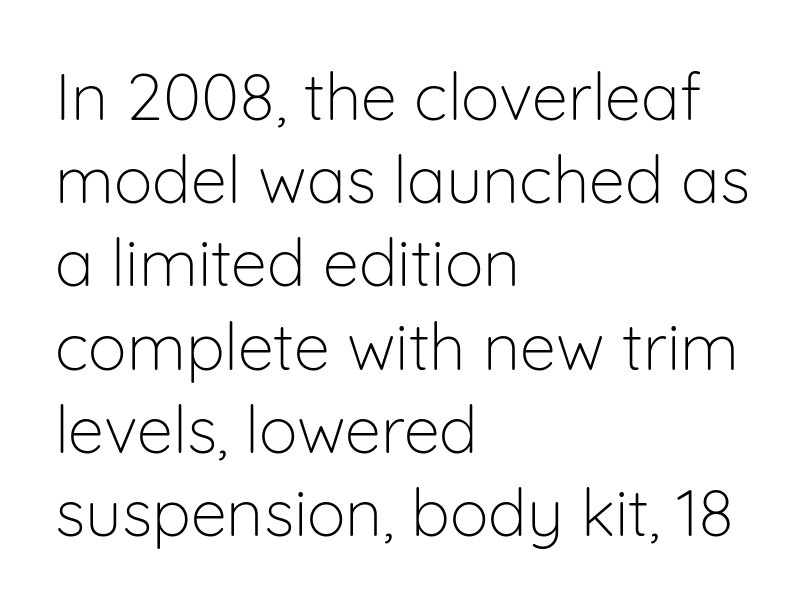
The image shows 65 px light sans-serif type, upright; set left-aligned, normal line spacing (1.28x), normal letter spacing, not underlined; low stroke contrast and a medium x-height.
